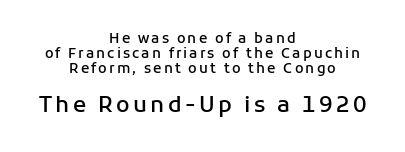
Q: Is the text bold? A: Semi-bold.
Q: Is the text italic (slanted)? A: No, it is upright.
Q: Is the text underlined? A: No.
Q: How is the paragraph aligned? A: Centered.
Q: Is the spacing between lines tight, normal or loose? A: Tight.
Q: Which block of text is set in a larger size, the first (top) or the second (bottom)? A: The second (bottom) one.
